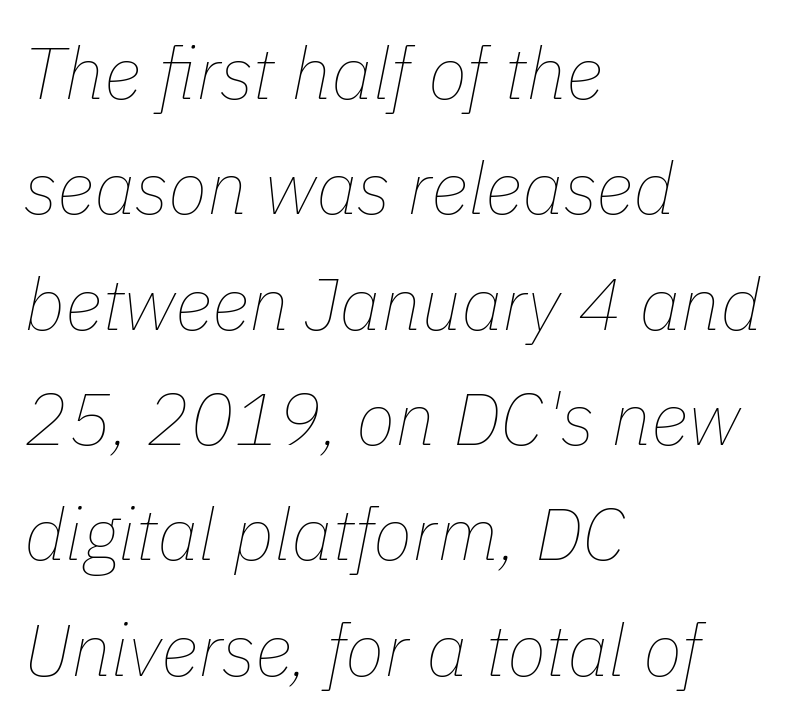
{"italic": "yes", "lean": "right", "slant_degrees": 11, "bold": "no", "weight": "thin", "width": "normal", "stroke_contrast": "low", "x_height": "medium", "monospaced": "no", "underline": "no", "align": "left", "line_spacing": "normal", "line_spacing_ratio": 1.58, "letter_spacing": "normal", "letter_spacing_em": 0.0, "glyph_px": 73}
